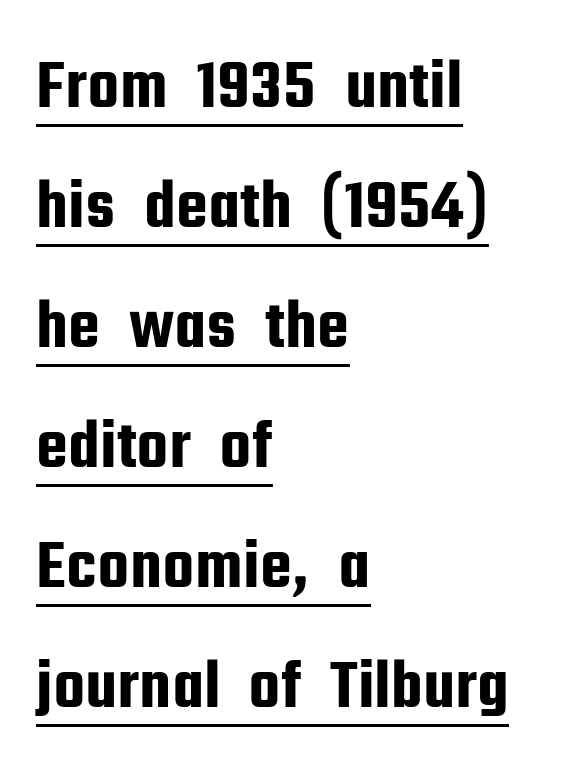
The image shows 71 px condensed sans-serif type, upright; set left-aligned, normal line spacing (1.69x), normal letter spacing, underlined; low stroke contrast and a medium x-height.
